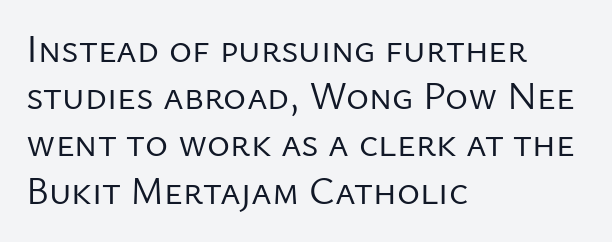
{"serif": "no", "italic": "no", "bold": "no", "weight": "regular", "width": "normal", "stroke_contrast": "low", "x_height": "medium", "monospaced": "no", "underline": "no", "align": "left", "line_spacing_ratio": 1.21, "letter_spacing": "normal", "letter_spacing_em": 0.0, "glyph_px": 39}
